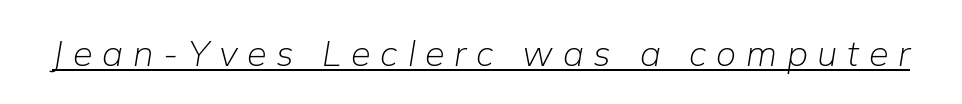
The image shows 36 px light type, italic (leaning right); set unusually wide letter spacing (+0.27 em), underlined; low stroke contrast and a medium x-height.
